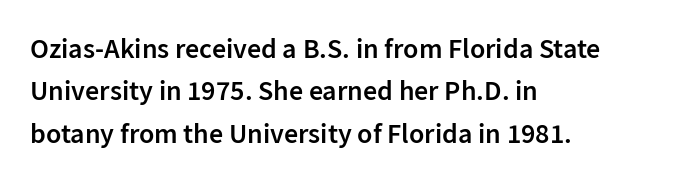
The image shows 28 px semibold sans-serif type, upright; set left-aligned, normal line spacing (1.51x), normal letter spacing, not underlined; low stroke contrast and a medium x-height.
